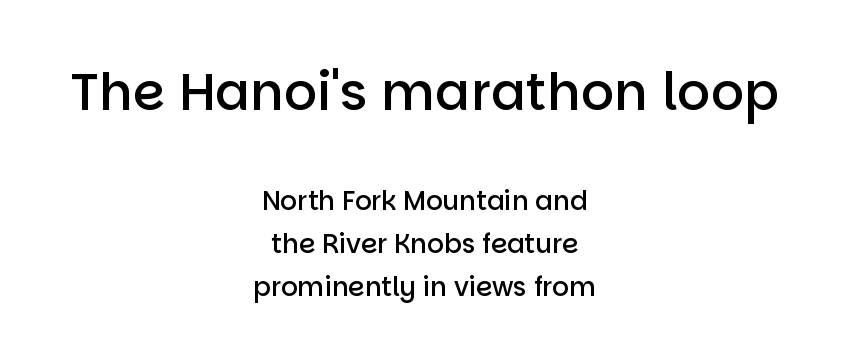
{"serif": "no", "italic": "no", "bold": "semi", "weight": "semibold", "width": "normal", "stroke_contrast": "low", "x_height": "large", "monospaced": "no", "underline": "no", "align": "center", "line_spacing": "normal", "line_spacing_ratio": 1.65, "letter_spacing": "normal", "letter_spacing_em": 0.0, "larger_block": "first", "size_ratio": 2.0, "glyph_px": 52}
